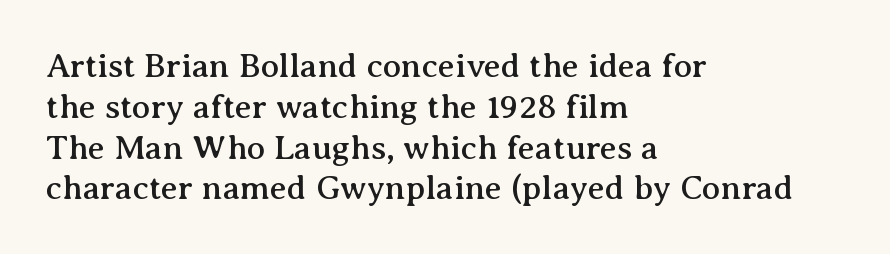
Q: Is the text italic (slanted)? A: No, it is upright.
Q: Is the typeface a serif or a sans-serif typeface? A: Serif.
Q: Is the text underlined? A: No.
Q: How is the paragraph aligned? A: Left-aligned.
Q: Is the spacing between letters normal or unusually wide? A: Normal.
Q: Width (condensed, normal, or wide)? A: Normal.
Q: Stroke contrast? A: Medium.
Q: x-height? A: Medium.
Q: Monospaced? A: No.
